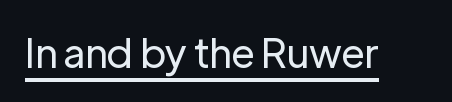
{"serif": "no", "italic": "no", "bold": "no", "weight": "regular", "width": "normal", "stroke_contrast": "low", "x_height": "medium", "monospaced": "no", "underline": "yes", "letter_spacing": "normal", "letter_spacing_em": 0.0, "glyph_px": 40}
